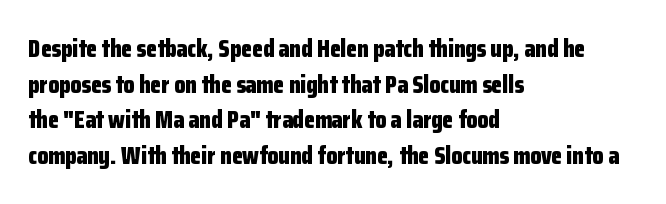
This rendering leaves character spacing at its baseline value. Any mark beneath the type? The region is blank. This is roman type, the default non-slanted kind. Pretty heavy lettering here — definitely bold. Notice how descenders clear the ascenders below comfortably — that's standard leading. All the whitespace from short lines collects on the right.
